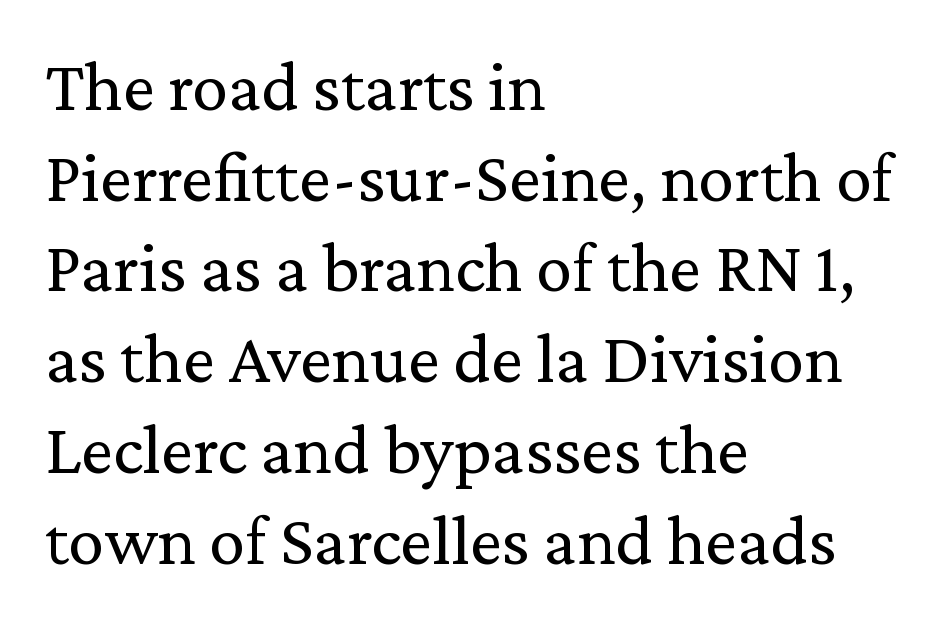
The image shows 72 px regular-weight serif type, upright; set left-aligned, normal line spacing (1.26x), normal letter spacing, not underlined; medium stroke contrast and a medium x-height.
